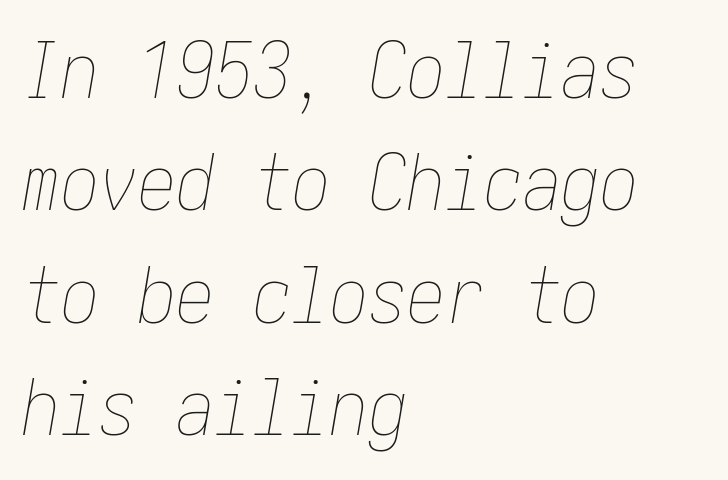
Q: Is the text bold? A: No.
Q: Is the text italic (slanted)? A: Yes, it leans right by about 10 degrees.
Q: Is the text underlined? A: No.
Q: How is the paragraph aligned? A: Left-aligned.
Q: Is the spacing between letters normal or unusually wide? A: Normal.
Q: Is the spacing between lines tight, normal or loose? A: Normal.
Q: Width (condensed, normal, or wide)? A: Condensed.
Q: Stroke contrast? A: Low.
Q: x-height? A: Medium.
